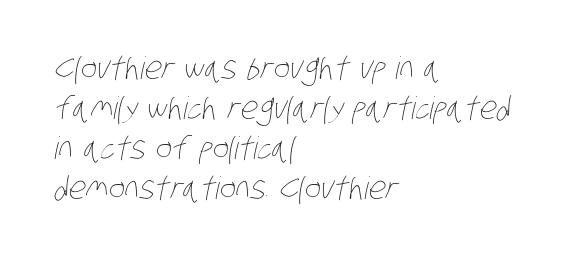
Q: Is the text bold? A: No.
Q: Is the text underlined? A: No.
Q: How is the paragraph aligned? A: Left-aligned.
Q: Is the spacing between letters normal or unusually wide? A: Normal.
Q: Is the spacing between lines tight, normal or loose? A: Normal.
Q: Width (condensed, normal, or wide)? A: Condensed.
Q: Stroke contrast? A: Low.
Q: x-height? A: Large.
Q: Monospaced? A: No.
